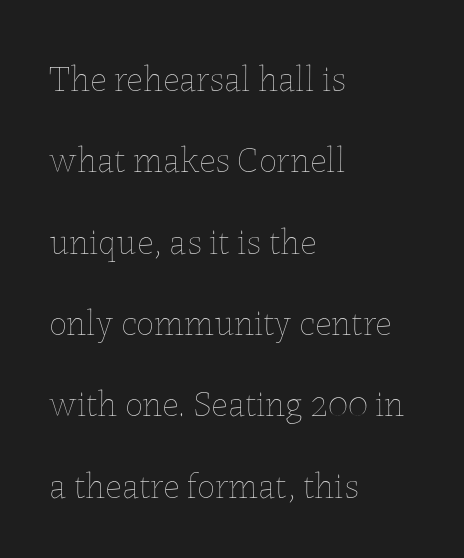
The image shows 36 px thin type, upright; set left-aligned, loose line spacing (2.26x), normal letter spacing, not underlined; low stroke contrast and a medium x-height.
